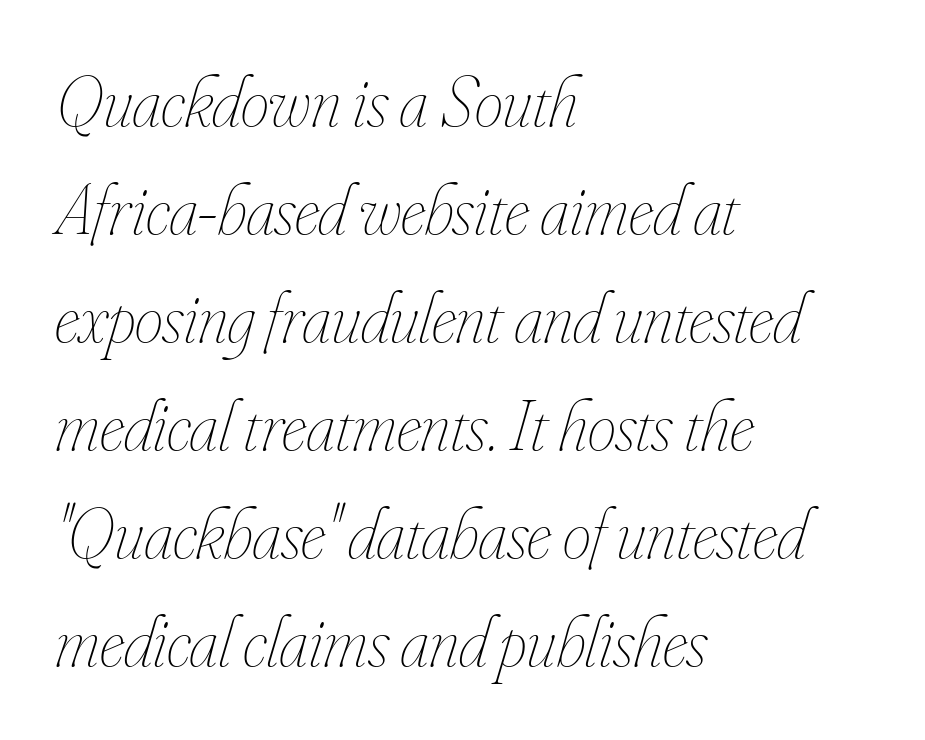
The image shows 72 px thin, condensed type, italic (leaning right); set left-aligned, normal line spacing (1.5x), normal letter spacing, not underlined; low stroke contrast and a small x-height.
